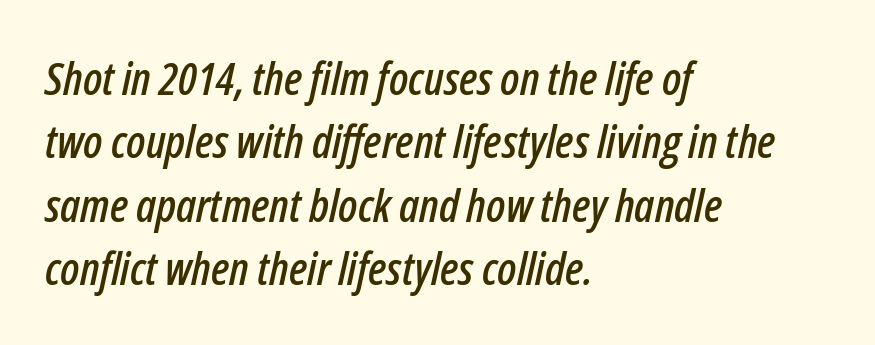
The image shows 46 px condensed type, italic (leaning right); set left-aligned, normal line spacing (1.38x), normal letter spacing, not underlined; low stroke contrast and a medium x-height.
